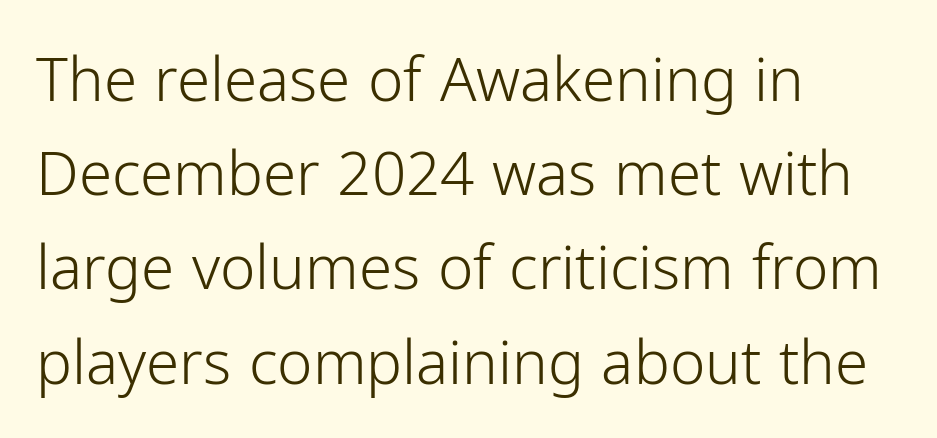
The image shows 60 px light sans-serif type, upright; set left-aligned, normal line spacing (1.57x), normal letter spacing, not underlined; low stroke contrast and a medium x-height.
